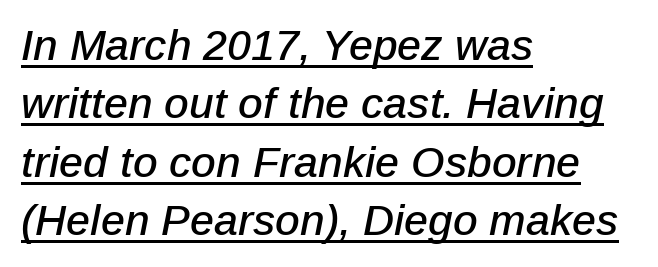
Q: Is the text italic (slanted)? A: Yes, it leans right by about 12 degrees.
Q: Is the text underlined? A: Yes.
Q: How is the paragraph aligned? A: Left-aligned.
Q: Is the spacing between letters normal or unusually wide? A: Normal.
Q: Is the spacing between lines tight, normal or loose? A: Normal.
Q: Width (condensed, normal, or wide)? A: Normal.
Q: Stroke contrast? A: Low.
Q: x-height? A: Medium.
Q: Monospaced? A: No.
